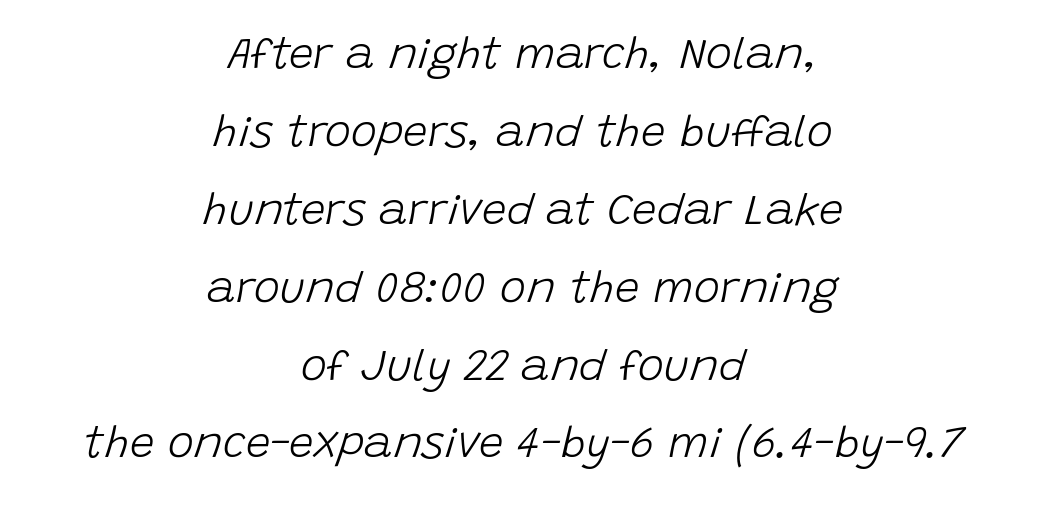
The image shows 44 px light type, italic (leaning right); set centered, line spacing 1.77x, normal letter spacing, not underlined; low stroke contrast and a large x-height.
